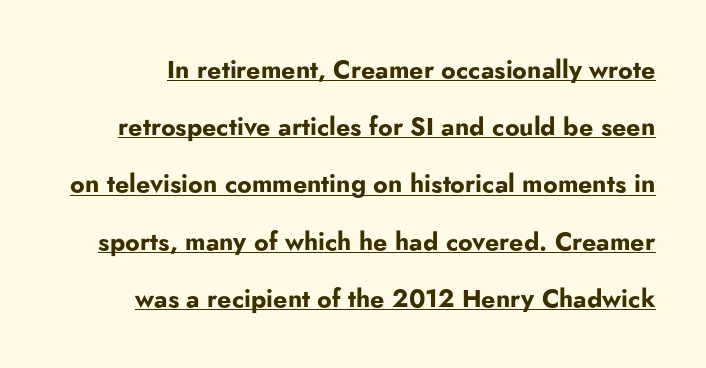
Set as a true bold cut, around the 700 mark. The letters stand straight up with perfectly vertical stems. Underlining? Definitely there. The passage shown stacks its lines with a broad gap. The rendering keeps characters at their native spacing.
